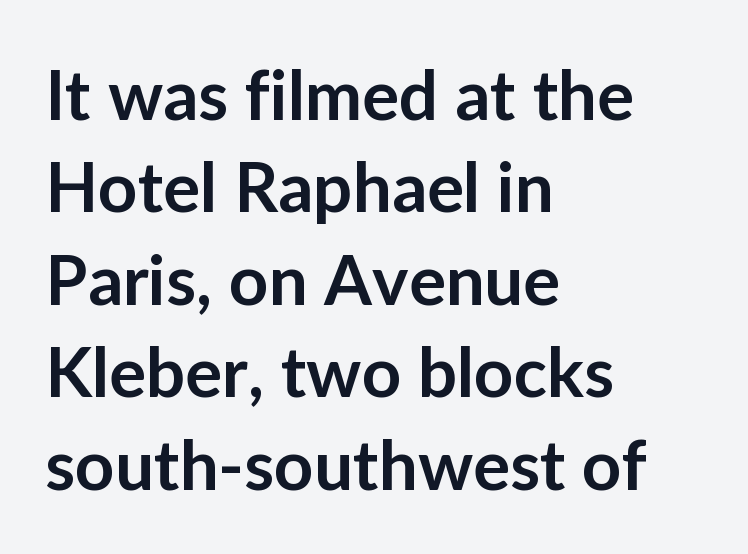
Q: Is the text bold? A: Semi-bold.
Q: Is the text italic (slanted)? A: No, it is upright.
Q: Is the typeface a serif or a sans-serif typeface? A: Sans-serif.
Q: Is the text underlined? A: No.
Q: How is the paragraph aligned? A: Left-aligned.
Q: Is the spacing between letters normal or unusually wide? A: Normal.
Q: Is the spacing between lines tight, normal or loose? A: Normal.
Q: Width (condensed, normal, or wide)? A: Normal.
Q: Stroke contrast? A: Low.
Q: x-height? A: Medium.
Q: Monospaced? A: No.
